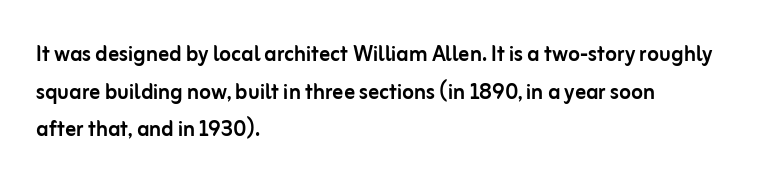
The image shows 27 px text type, upright; set left-aligned, normal line spacing (1.39x), normal letter spacing, not underlined.
